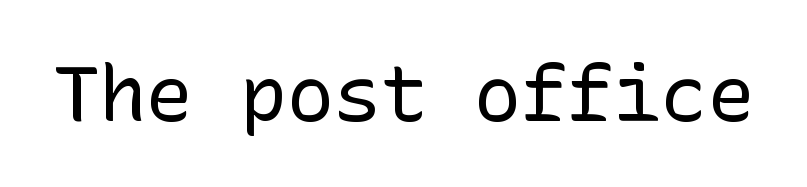
The passage shown is typeset with a sans-serif family. Each word holds together tightly as a unit, with standard inter-letter gaps. A roman cut, with each character standing at attention. Think standard paragraph weight, or any step lighter than that.
